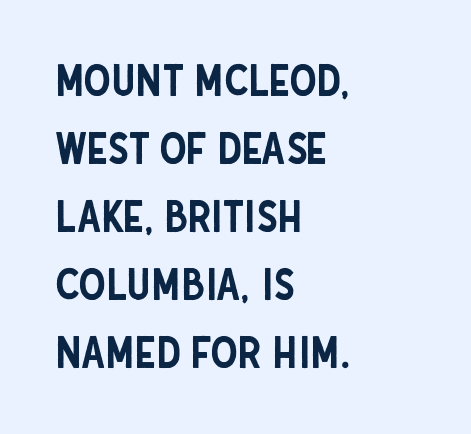
Short note: letters normally spaced. The space between consecutive lines is moderate. Has an underline been added? It has not. Spacing verdict: proportional, widths tailored to each character. Is there any slant? The stems are plumb.
